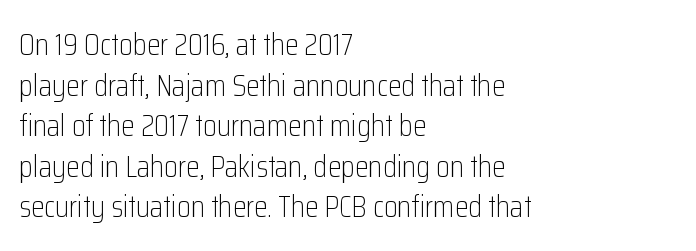
Q: Is the text bold? A: No.
Q: Is the text italic (slanted)? A: No, it is upright.
Q: Is the typeface a serif or a sans-serif typeface? A: Sans-serif.
Q: Is the text underlined? A: No.
Q: How is the paragraph aligned? A: Left-aligned.
Q: Is the spacing between letters normal or unusually wide? A: Normal.
Q: Is the spacing between lines tight, normal or loose? A: Normal.
Q: Width (condensed, normal, or wide)? A: Condensed.
Q: Stroke contrast? A: Low.
Q: x-height? A: Medium.
Q: Monospaced? A: No.
